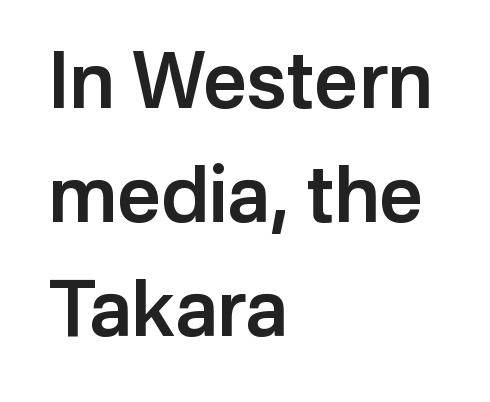
Q: Is the text bold? A: Semi-bold.
Q: Is the text italic (slanted)? A: No, it is upright.
Q: Is the typeface a serif or a sans-serif typeface? A: Sans-serif.
Q: Is the text underlined? A: No.
Q: How is the paragraph aligned? A: Left-aligned.
Q: Is the spacing between letters normal or unusually wide? A: Normal.
Q: Is the spacing between lines tight, normal or loose? A: Normal.
Q: Width (condensed, normal, or wide)? A: Normal.
Q: Stroke contrast? A: Low.
Q: x-height? A: Medium.
Q: Monospaced? A: No.
